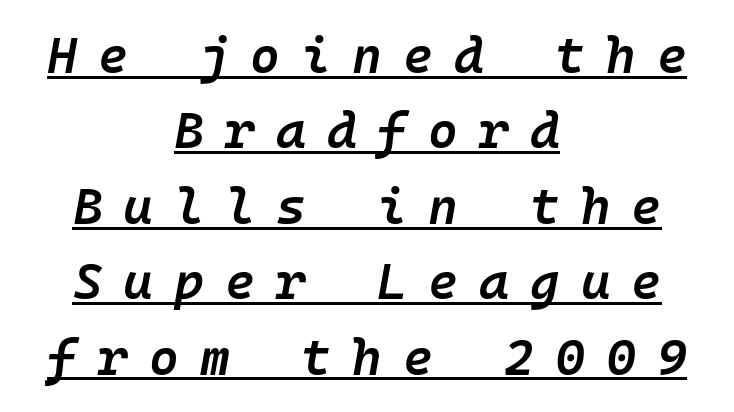
Italic: yes, the glyphs are oblique. Normally led — the rows are evenly, conventionally spaced. The string is rendered with underlining switched on. Letter spacing: wide. Layout note: lines centered. Set as a demibold, roughly 600 on the weight scale.
